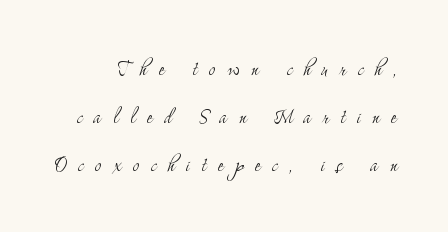
In terms of leading, this rendering errs on the spacious side. The tracking reads as deliberately expanded to a designer's eye. Beneath every word, the page is bare. The passage shown is not bold in any degree.
